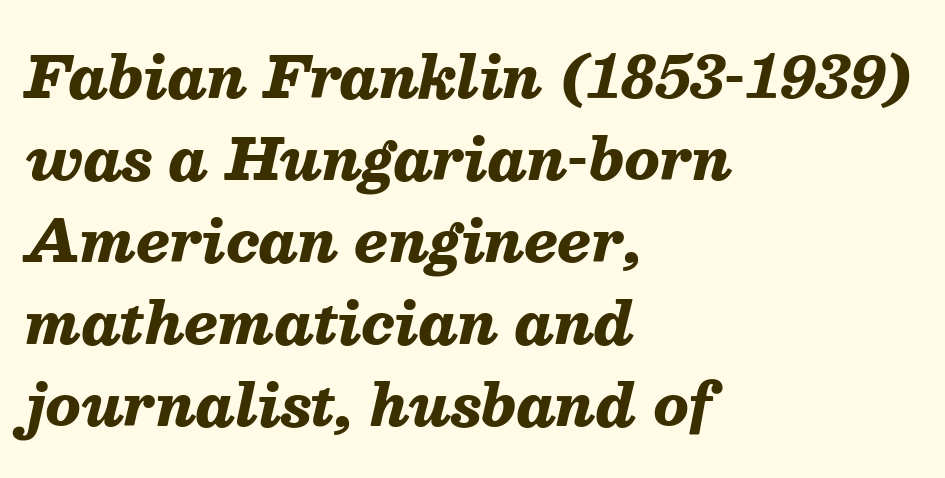
The image shows 57 px heavy type, italic (leaning right); set left-aligned, normal line spacing (1.44x), normal letter spacing, not underlined; medium stroke contrast and a medium x-height.
